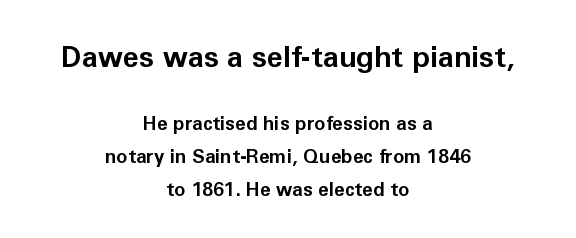
This sample is center-justified, so both line endings float freely. I'd call this a sans setting — the letters go barefoot. Varying glyph widths throughout — classic text-font behaviour. The block sitting higher on the canvas is the one with enlarged characters. You could call the tracking neutral — neither tight nor loose.
